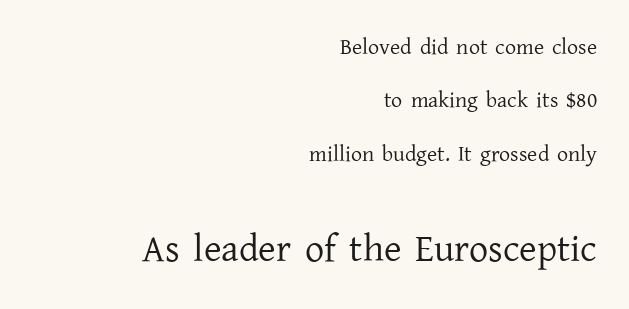
Q: Is the text bold? A: No.
Q: Is the text italic (slanted)? A: No, it is upright.
Q: Is the typeface a serif or a sans-serif typeface? A: Serif.
Q: Is the text underlined? A: No.
Q: How is the paragraph aligned? A: Right-aligned.
Q: Is the spacing between letters normal or unusually wide? A: Normal.
Q: Is the spacing between lines tight, normal or loose? A: Loose.
Q: Which block of text is set in a larger size, the first (top) or the second (bottom)? A: The second (bottom) one.
Q: Width (condensed, normal, or wide)? A: Normal.
Q: Stroke contrast? A: Low.
Q: x-height? A: Medium.
Q: Monospaced? A: No.
